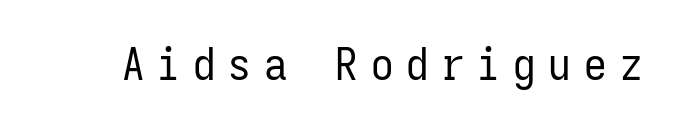
{"serif": "no", "italic": "no", "bold": "no", "weight": "regular", "width": "condensed", "stroke_contrast": "low", "x_height": "medium", "monospaced": "yes", "underline": "no", "letter_spacing": "wide", "letter_spacing_em": 0.29, "glyph_px": 45}
